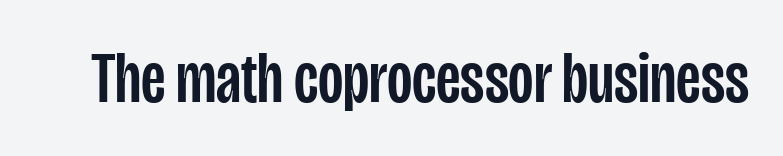
{"serif": "no", "italic": "no", "width": "condensed", "stroke_contrast": "low", "x_height": "large", "monospaced": "no", "underline": "no", "letter_spacing": "normal", "letter_spacing_em": 0.0, "glyph_px": 73}
